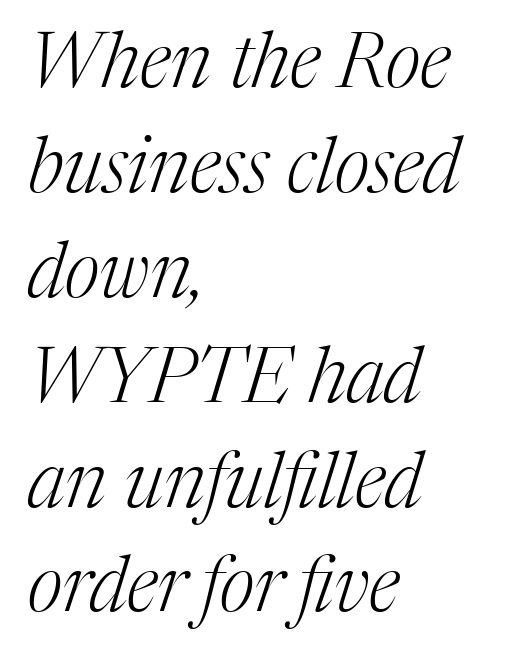
The image shows 76 px light serif type, italic (leaning right); set left-aligned, normal line spacing (1.38x), normal letter spacing, not underlined; medium stroke contrast and a medium x-height.
